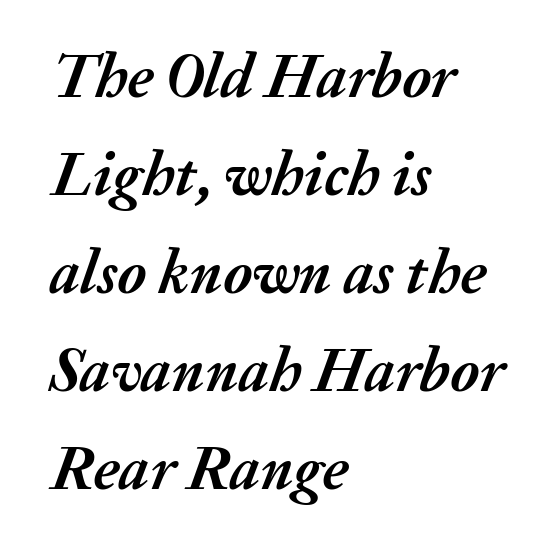
Q: Is the text bold? A: Yes.
Q: Is the text italic (slanted)? A: Yes, it leans right by about 20 degrees.
Q: Is the text underlined? A: No.
Q: How is the paragraph aligned? A: Left-aligned.
Q: Is the spacing between letters normal or unusually wide? A: Normal.
Q: Is the spacing between lines tight, normal or loose? A: Normal.
Q: Width (condensed, normal, or wide)? A: Normal.
Q: Stroke contrast? A: Medium.
Q: x-height? A: Medium.
Q: Monospaced? A: No.
